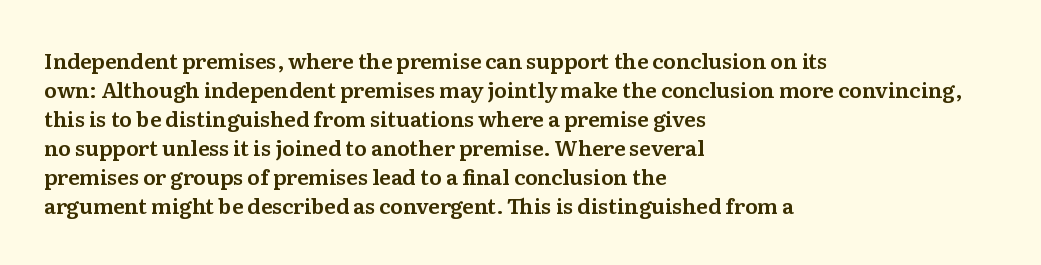
Q: Is the text italic (slanted)? A: No, it is upright.
Q: Is the text underlined? A: No.
Q: How is the paragraph aligned? A: Left-aligned.
Q: Is the spacing between letters normal or unusually wide? A: Normal.
Q: Is the spacing between lines tight, normal or loose? A: Normal.
